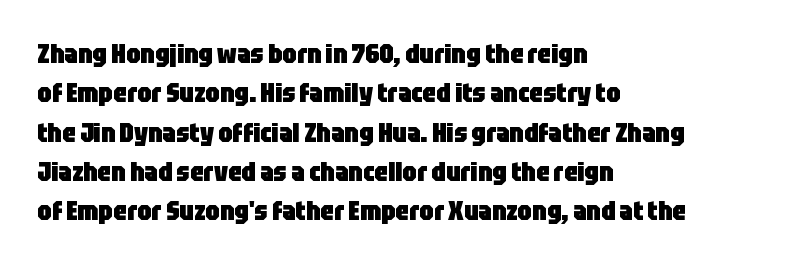
Typeset ragged right — the left edge is the straight one. The passage shown is not underscored anywhere. The lettering stays uniformly vertical, giving the passage a roman look. Short note: letters normally spaced.
